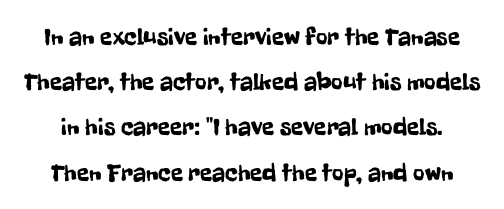
Q: Is the text italic (slanted)? A: No, it is upright.
Q: Is the text underlined? A: No.
Q: Is the spacing between letters normal or unusually wide? A: Normal.
